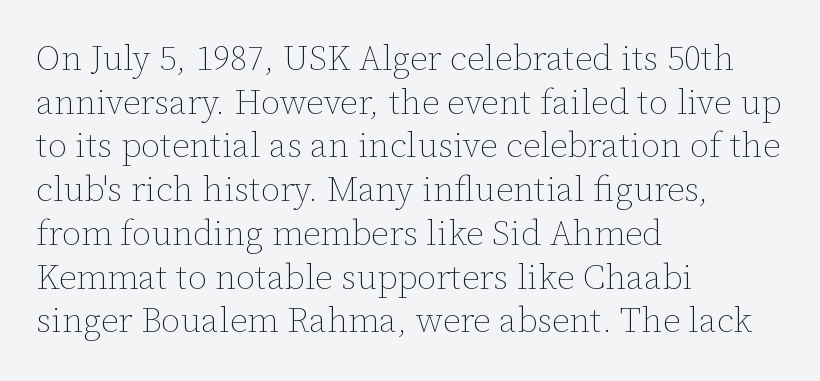
The image shows 35 px thin type, upright; set left-aligned, normal line spacing (1.25x), normal letter spacing, not underlined; low stroke contrast and a medium x-height.
